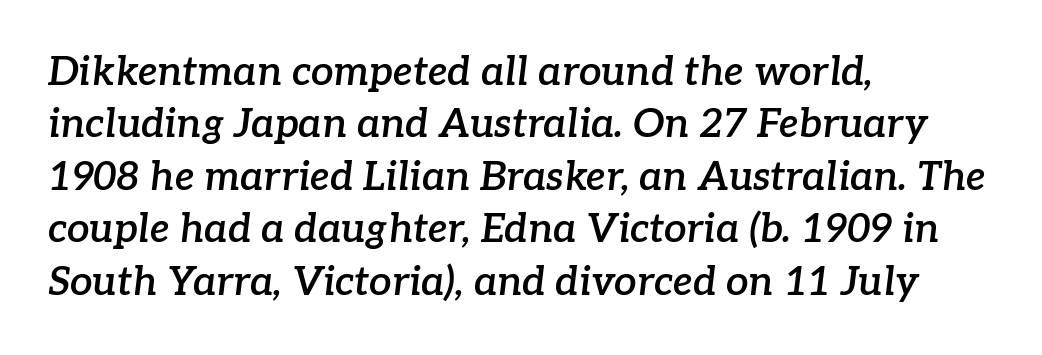
The image shows 40 px semibold serif type, italic (leaning right); set left-aligned, normal line spacing (1.31x), normal letter spacing, not underlined; low stroke contrast and a medium x-height.
